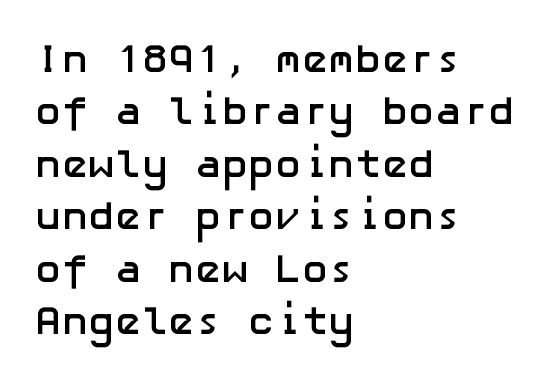
The image shows 40 px semibold sans-serif type, upright; set left-aligned, normal line spacing (1.31x), normal letter spacing, not underlined; low stroke contrast and a medium x-height.
